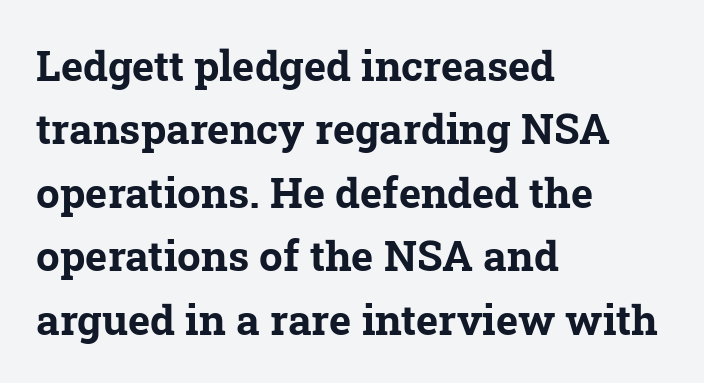
The image shows 42 px bold serif type; set left-aligned, normal line spacing (1.51x), normal letter spacing, not underlined; low stroke contrast and a medium x-height.
